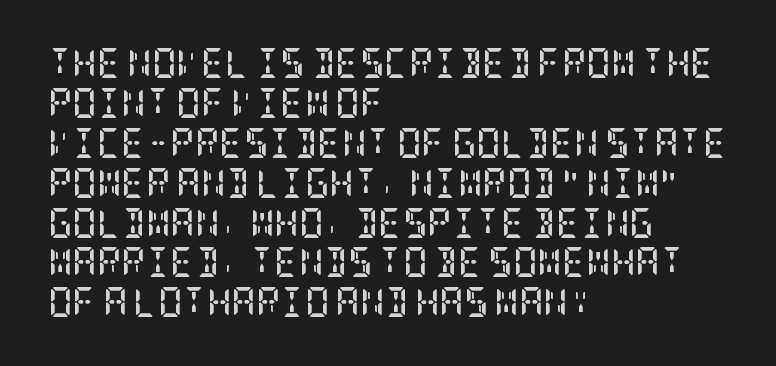
{"serif": "yes", "italic": "no", "bold": "yes", "weight": "semibold", "width": "condensed", "stroke_contrast": "low", "x_height": "large", "underline": "no", "align": "left", "line_spacing": "normal", "line_spacing_ratio": 1.33, "letter_spacing": "normal", "letter_spacing_em": 0.0, "glyph_px": 30}
